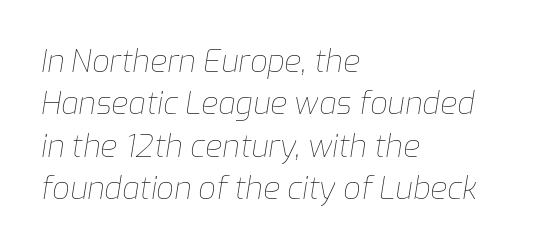
Whoever set this chose a conventional vertical rhythm. These lines stack with their left ends in a neat column. An italicized treatment has been applied to the whole sample. The passage shown is not underscored anywhere.
